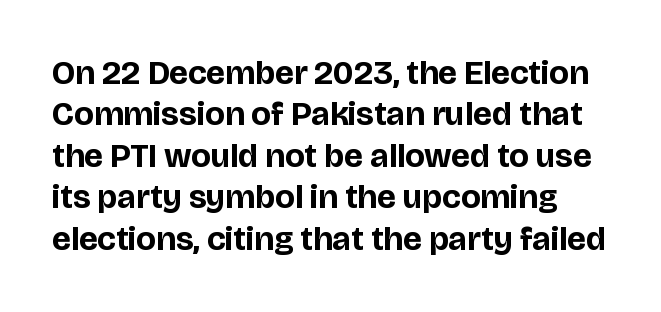
The image shows 34 px bold sans-serif type, upright; set line spacing 1.22x, normal letter spacing, not underlined; low stroke contrast and a large x-height.
